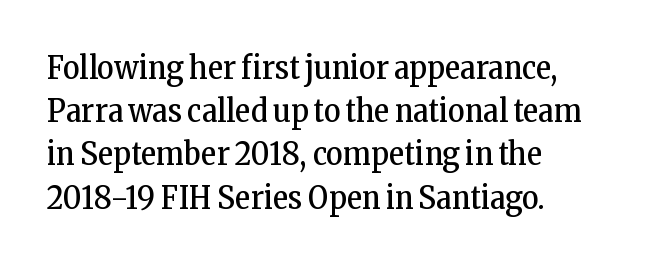
Q: Is the text bold? A: No.
Q: Is the text italic (slanted)? A: No, it is upright.
Q: Is the typeface a serif or a sans-serif typeface? A: Serif.
Q: Is the text underlined? A: No.
Q: How is the paragraph aligned? A: Left-aligned.
Q: Is the spacing between letters normal or unusually wide? A: Normal.
Q: Is the spacing between lines tight, normal or loose? A: Normal.
Q: Width (condensed, normal, or wide)? A: Condensed.
Q: Stroke contrast? A: Low.
Q: x-height? A: Medium.
Q: Monospaced? A: No.
